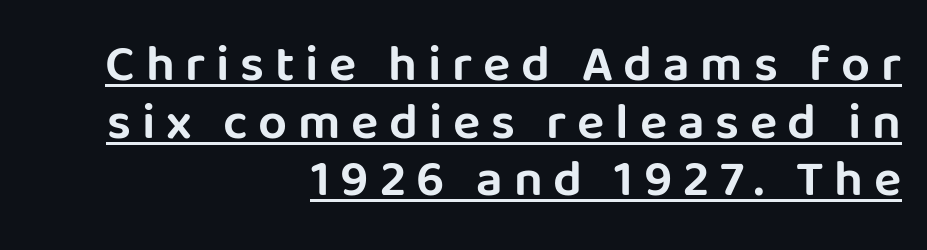
{"serif": "no", "italic": "no", "width": "normal", "stroke_contrast": "low", "x_height": "large", "monospaced": "no", "underline": "yes", "align": "right", "line_spacing": "tight", "line_spacing_ratio": 1.13, "letter_spacing": "wide", "letter_spacing_em": 0.21, "glyph_px": 51}
